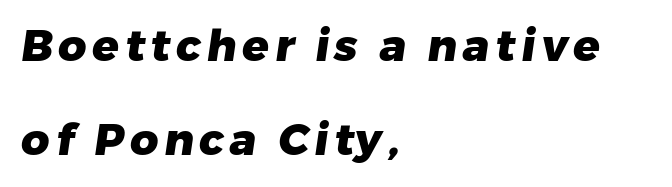
The image shows 44 px heavy sans-serif type; set left-aligned, loose line spacing (2.13x), not underlined; low stroke contrast and a medium x-height.
